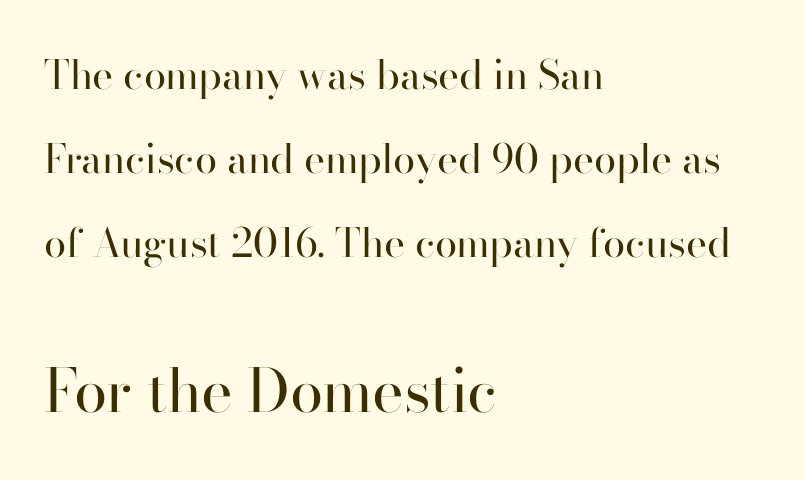
Q: Is the text bold? A: No.
Q: Is the text italic (slanted)? A: No, it is upright.
Q: Is the typeface a serif or a sans-serif typeface? A: Serif.
Q: Is the text underlined? A: No.
Q: How is the paragraph aligned? A: Left-aligned.
Q: Is the spacing between letters normal or unusually wide? A: Normal.
Q: Is the spacing between lines tight, normal or loose? A: Loose.
Q: Which block of text is set in a larger size, the first (top) or the second (bottom)? A: The second (bottom) one.
Q: Width (condensed, normal, or wide)? A: Normal.
Q: Stroke contrast? A: High.
Q: x-height? A: Small.
Q: Monospaced? A: No.
